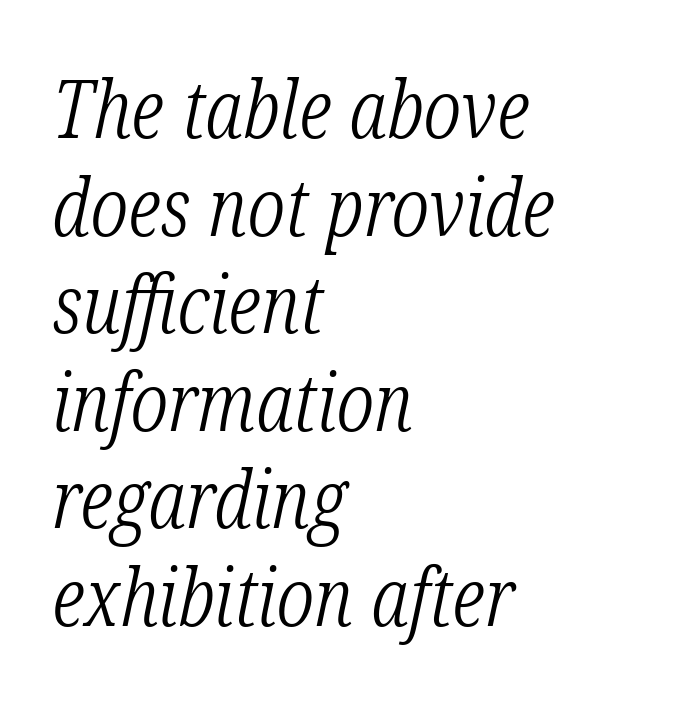
The image shows 80 px light, condensed serif type, italic (leaning right); set left-aligned, line spacing 1.22x, normal letter spacing, not underlined; low stroke contrast and a medium x-height.
